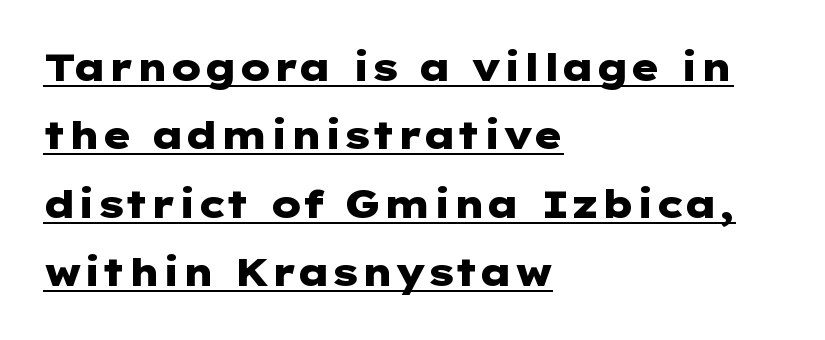
The image shows 38 px heavy, wide sans-serif type, upright; set left-aligned, line spacing 1.8x, normal letter spacing, underlined; low stroke contrast and a medium x-height.
